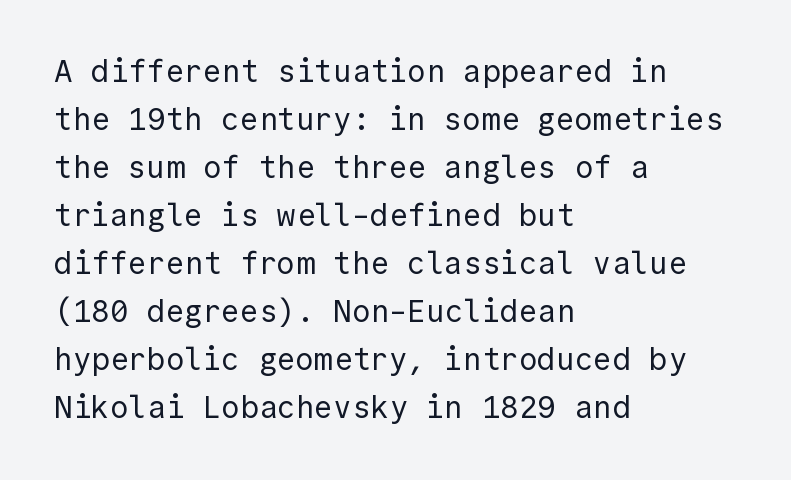
Nobody touched the tracking dial on this one. The weight tops out at a normal text grade. Check under the words: just untouched page. Whoever set this chose a conventional vertical rhythm. Visually the block forms a straight wall on the left and a jagged coastline on the right. Does the type have serifs? No, each stem ends abruptly.
